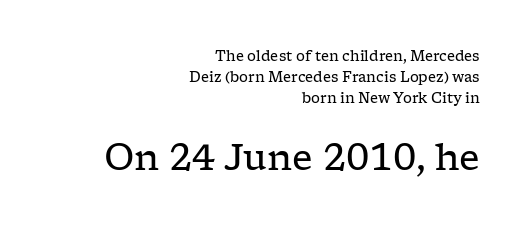
This sample uses a serif face. Layout note: lines flush right. The zone under the glyphs is completely vacant. Vertically, the passage feels balanced, rows spaced as you'd expect. Weight: regular or lighter.
